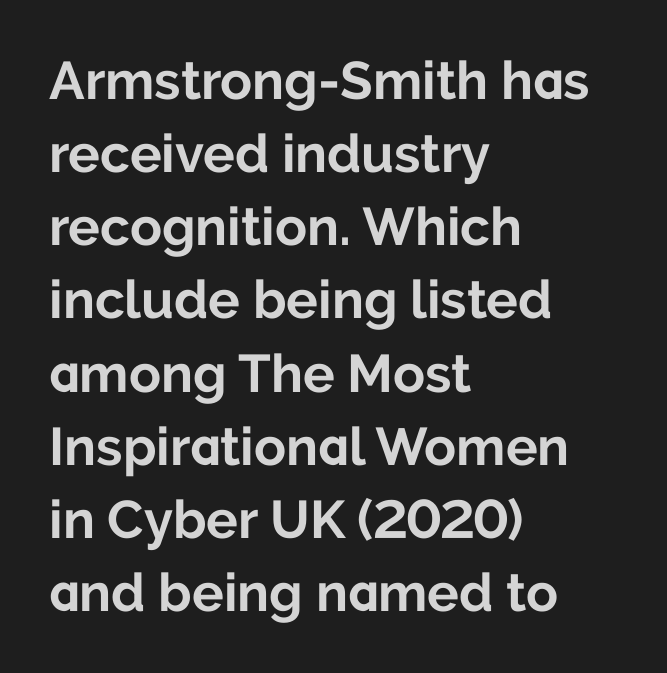
The leading is moderate, giving the passage an even texture. The passage is arranged the way most books set body copy — flush left. Any mark beneath the type? The region is blank. This sample uses an upright cut, with every glyph sitting square on the baseline. The type is set solid horizontally, with unmodified tracking. Varying glyph widths throughout — classic text-font behaviour.
